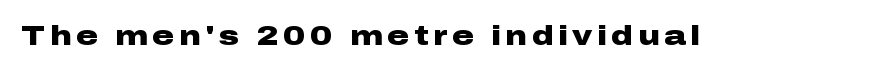
The image shows 27 px bold type, upright; set not underlined.
